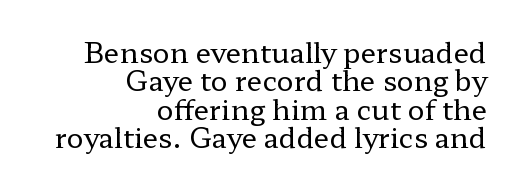
You could not count columns in this text — the font is proportionally spaced. The horizontal fit of the characters is conventional and even. The face looks like a standard text weight, possibly lighter. Horizontal bands of white between lines are thin slivers. The string is rendered with underlining switched off.
